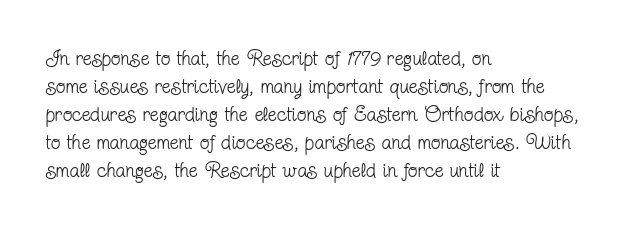
{"italic": "no", "bold": "no", "underline": "no", "align": "left", "line_spacing": "normal", "line_spacing_ratio": 1.4, "letter_spacing": "normal", "letter_spacing_em": 0.0, "glyph_px": 20}
